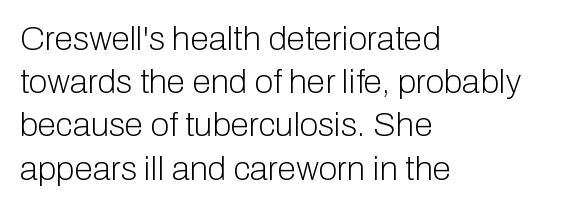
You could call the tracking neutral — neither tight nor loose. Classification — sans serif. Whoever set this chose a conventional vertical rhythm. The baseline area is clear. The letters advance in unequal steps, a hallmark of proportional type.
